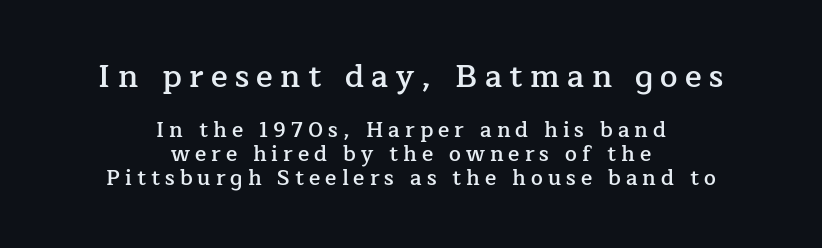
This rendering features lettering with no underline. Tracking value appears strongly positive — letters spread wide. Compare the two chunks: the upper has the greater cap height. Stems and bowls a touch heavier than normal — semibold. Each letter keeps its own natural width here, so spacing adapts to shape.
